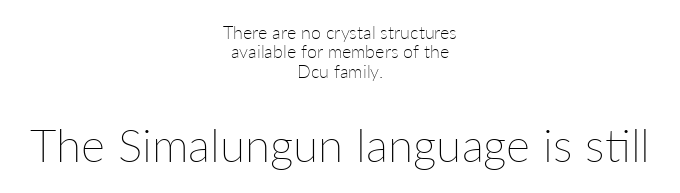
Q: Is the text bold? A: No.
Q: Is the text italic (slanted)? A: No, it is upright.
Q: Is the text underlined? A: No.
Q: How is the paragraph aligned? A: Centered.
Q: Is the spacing between letters normal or unusually wide? A: Normal.
Q: Is the spacing between lines tight, normal or loose? A: Tight.
Q: Which block of text is set in a larger size, the first (top) or the second (bottom)? A: The second (bottom) one.
Q: Width (condensed, normal, or wide)? A: Normal.
Q: Stroke contrast? A: Low.
Q: x-height? A: Medium.
Q: Monospaced? A: No.
